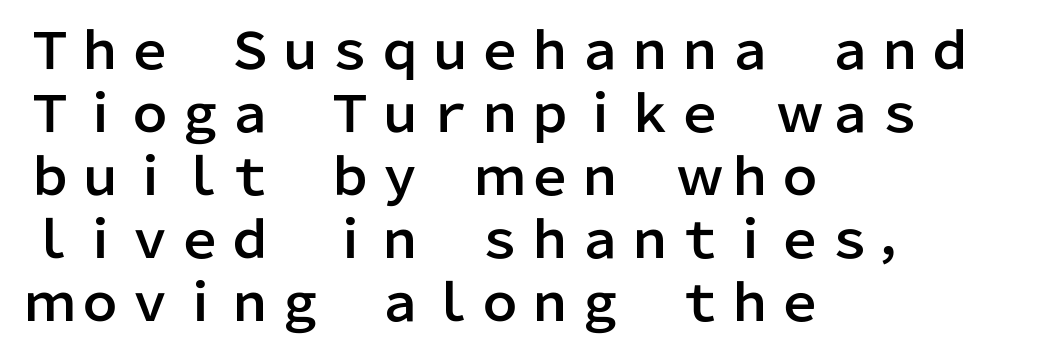
The image shows 50 px sans-serif type, upright; set left-aligned, normal line spacing (1.26x), normal letter spacing, not underlined; low stroke contrast and a medium x-height.
